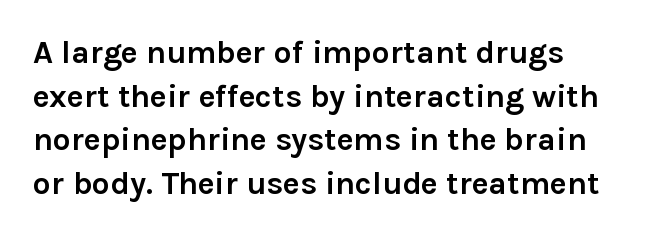
Q: Is the text bold? A: Yes.
Q: Is the text italic (slanted)? A: No, it is upright.
Q: Is the typeface a serif or a sans-serif typeface? A: Sans-serif.
Q: Is the text underlined? A: No.
Q: Is the spacing between letters normal or unusually wide? A: Normal.
Q: Is the spacing between lines tight, normal or loose? A: Normal.
Q: Width (condensed, normal, or wide)? A: Normal.
Q: x-height? A: Medium.
Q: Monospaced? A: No.
